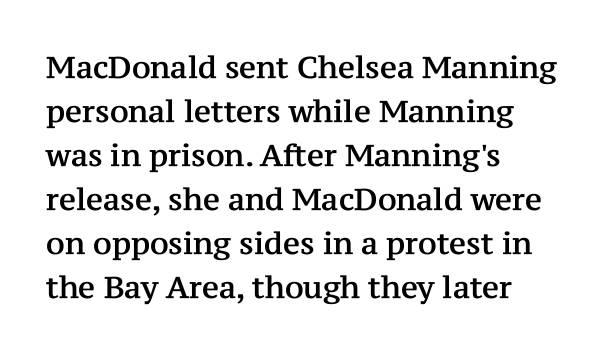
{"serif": "yes", "italic": "no", "width": "normal", "stroke_contrast": "medium", "x_height": "medium", "monospaced": "no", "underline": "no", "align": "left", "line_spacing": "normal", "line_spacing_ratio": 1.47, "letter_spacing": "normal", "letter_spacing_em": 0.0, "glyph_px": 30}
